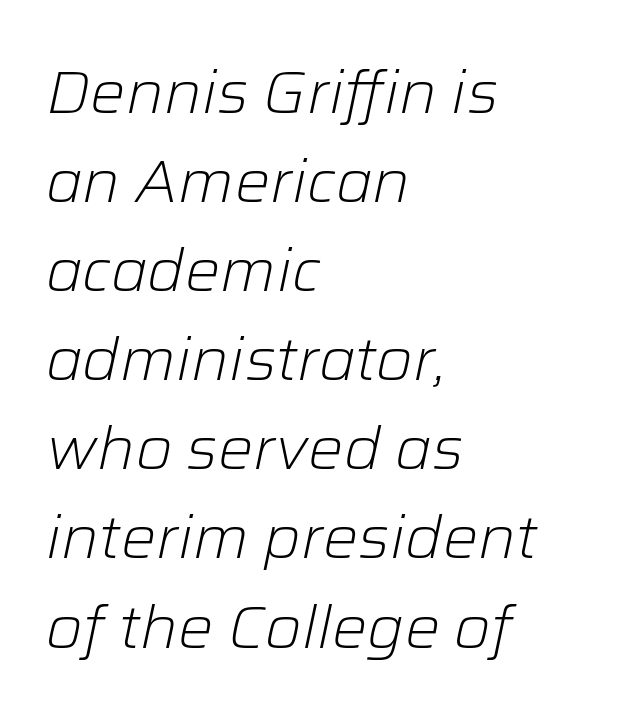
{"italic": "yes", "lean": "right", "slant_degrees": 12, "bold": "no", "weight": "light", "width": "normal", "stroke_contrast": "low", "x_height": "medium", "monospaced": "no", "underline": "no", "align": "left", "line_spacing": "normal", "line_spacing_ratio": 1.51, "letter_spacing": "normal", "letter_spacing_em": 0.0, "glyph_px": 59}
